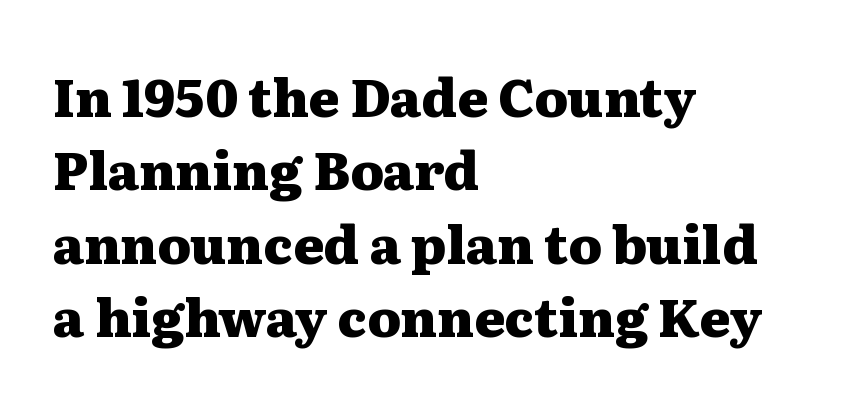
The image shows 52 px heavy, wide serif type, upright; set left-aligned, normal line spacing (1.41x), normal letter spacing, not underlined; medium stroke contrast and a medium x-height.
